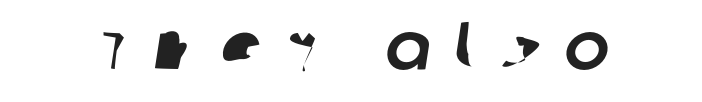
{"serif": "no", "width": "normal", "stroke_contrast": "low", "x_height": "large", "monospaced": "no", "underline": "no", "letter_spacing": "wide", "letter_spacing_em": 0.35, "glyph_px": 67}
